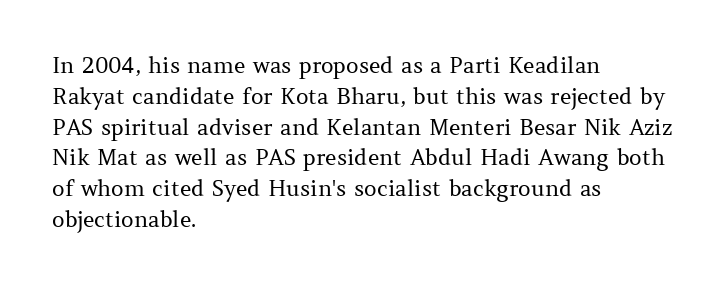
{"italic": "no", "bold": "no", "underline": "no", "align": "left", "line_spacing": "normal", "line_spacing_ratio": 1.4, "letter_spacing": "normal", "letter_spacing_em": 0.0, "glyph_px": 22}
